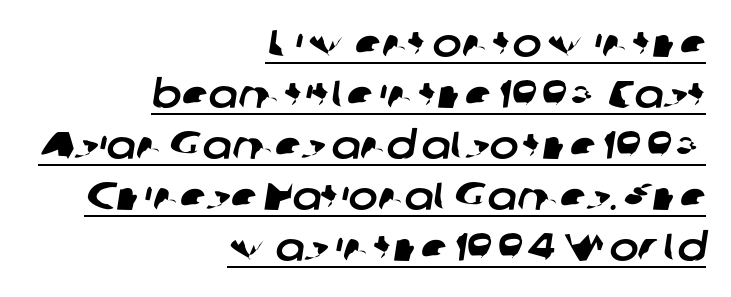
The image shows 39 px sans-serif type; set right-aligned, normal line spacing (1.31x), normal letter spacing, underlined; low stroke contrast and a medium x-height.
